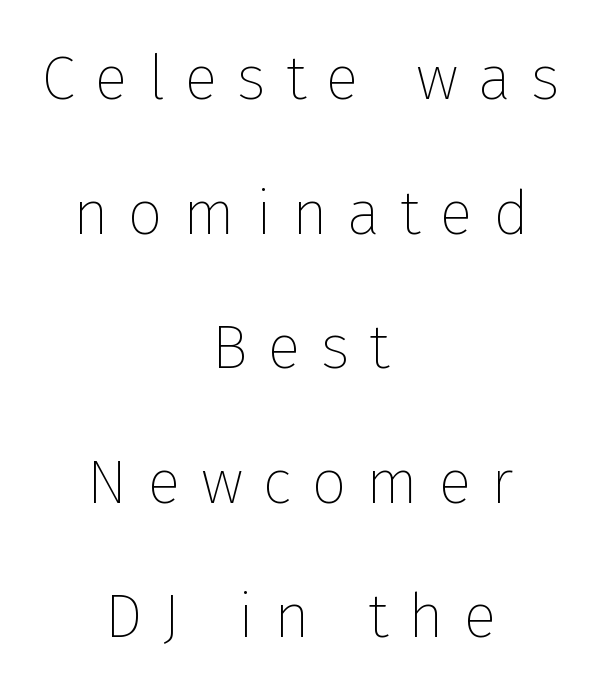
Q: Is the text bold? A: No.
Q: Is the text italic (slanted)? A: No, it is upright.
Q: Is the typeface a serif or a sans-serif typeface? A: Sans-serif.
Q: Is the text underlined? A: No.
Q: How is the paragraph aligned? A: Centered.
Q: Is the spacing between letters normal or unusually wide? A: Unusually wide.
Q: Is the spacing between lines tight, normal or loose? A: Loose.
Q: Width (condensed, normal, or wide)? A: Normal.
Q: Stroke contrast? A: Low.
Q: x-height? A: Medium.
Q: Monospaced? A: No.
